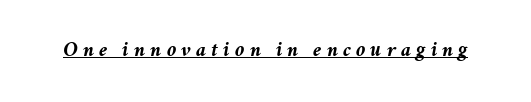
The image shows 21 px bold type, italic (leaning right); set unusually wide letter spacing (+0.24 em), underlined.
